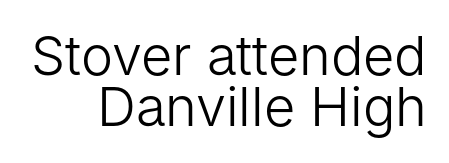
{"serif": "no", "italic": "no", "bold": "no", "weight": "light", "width": "normal", "stroke_contrast": "low", "x_height": "medium", "monospaced": "no", "underline": "no", "align": "right", "line_spacing": "tight", "line_spacing_ratio": 0.95, "letter_spacing": "normal", "letter_spacing_em": 0.0, "glyph_px": 54}
